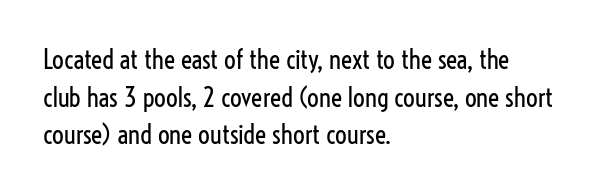
Q: Is the text bold? A: No.
Q: Is the text italic (slanted)? A: No, it is upright.
Q: Is the text underlined? A: No.
Q: How is the paragraph aligned? A: Left-aligned.
Q: Is the spacing between letters normal or unusually wide? A: Normal.
Q: Is the spacing between lines tight, normal or loose? A: Normal.
